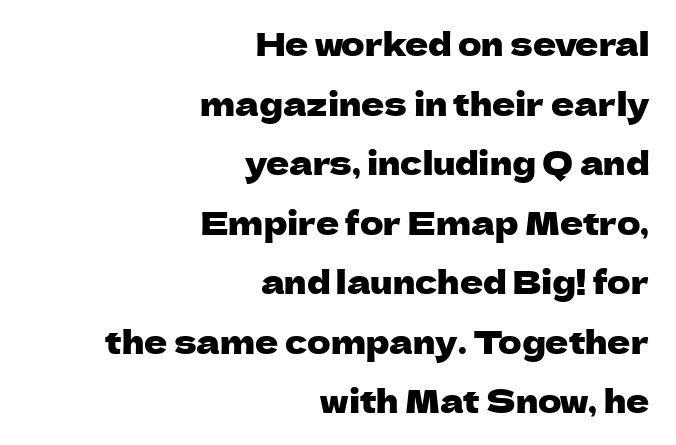
Q: Is the text italic (slanted)? A: No, it is upright.
Q: Is the typeface a serif or a sans-serif typeface? A: Sans-serif.
Q: Is the text underlined? A: No.
Q: How is the paragraph aligned? A: Right-aligned.
Q: Is the spacing between letters normal or unusually wide? A: Normal.
Q: Width (condensed, normal, or wide)? A: Normal.
Q: Stroke contrast? A: Low.
Q: x-height? A: Medium.
Q: Monospaced? A: No.
